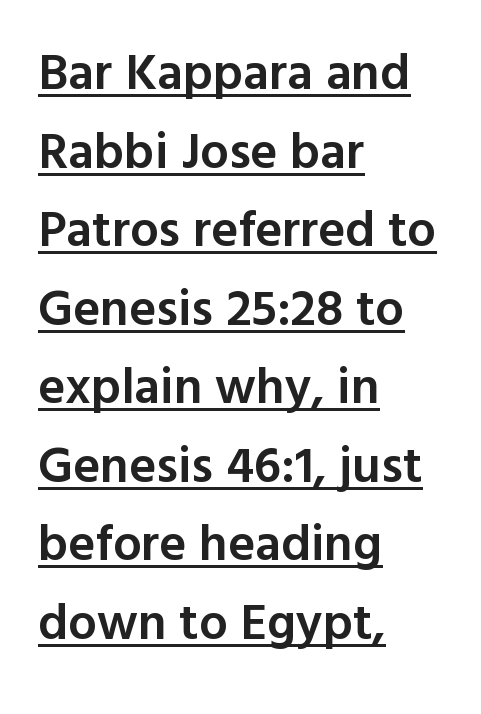
Q: Is the text bold? A: Semi-bold.
Q: Is the text italic (slanted)? A: No, it is upright.
Q: Is the typeface a serif or a sans-serif typeface? A: Sans-serif.
Q: Is the text underlined? A: Yes.
Q: How is the paragraph aligned? A: Left-aligned.
Q: Is the spacing between letters normal or unusually wide? A: Normal.
Q: Is the spacing between lines tight, normal or loose? A: Normal.
Q: Width (condensed, normal, or wide)? A: Normal.
Q: x-height? A: Medium.
Q: Monospaced? A: No.
